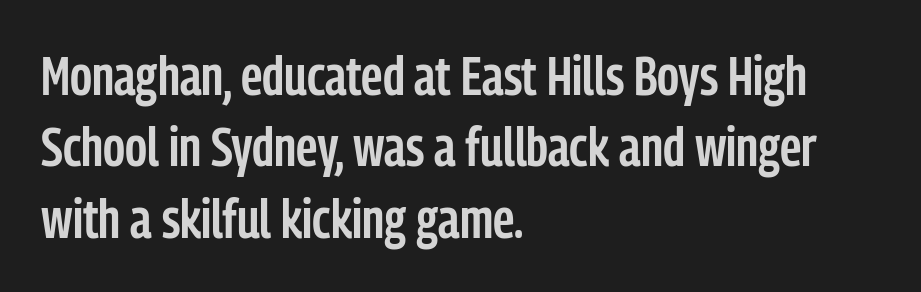
{"serif": "no", "italic": "no", "bold": "semi", "weight": "semibold", "width": "condensed", "stroke_contrast": "low", "x_height": "medium", "monospaced": "no", "underline": "no", "align": "left", "line_spacing": "normal", "line_spacing_ratio": 1.3, "letter_spacing": "normal", "letter_spacing_em": 0.0, "glyph_px": 55}
